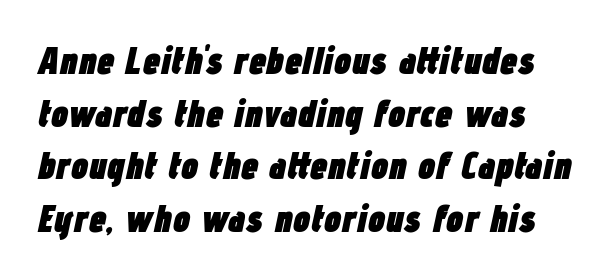
{"italic": "yes", "lean": "right", "slant_degrees": 12, "bold": "yes", "weight": "heavy", "width": "condensed", "stroke_contrast": "low", "x_height": "medium", "monospaced": "no", "underline": "no", "line_spacing": "normal", "line_spacing_ratio": 1.35, "letter_spacing": "normal", "letter_spacing_em": 0.0, "glyph_px": 39}
